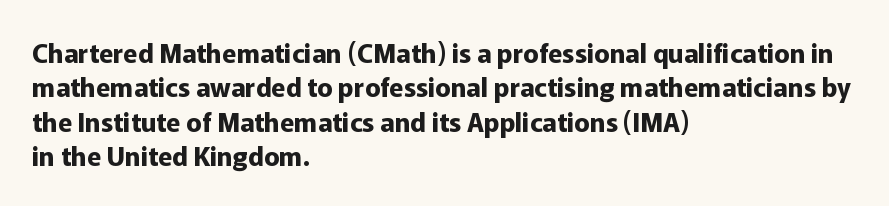
Words appear dense and cohesive because spacing is normal. Typeset ragged right — the left edge is the straight one. This sample keeps an unexceptional amount of space between lines. A clean baseline with only descenders dipping below it. Notice how thick the strokes are: this is what a full bold looks like. This is the regular roman posture of the typeface.
